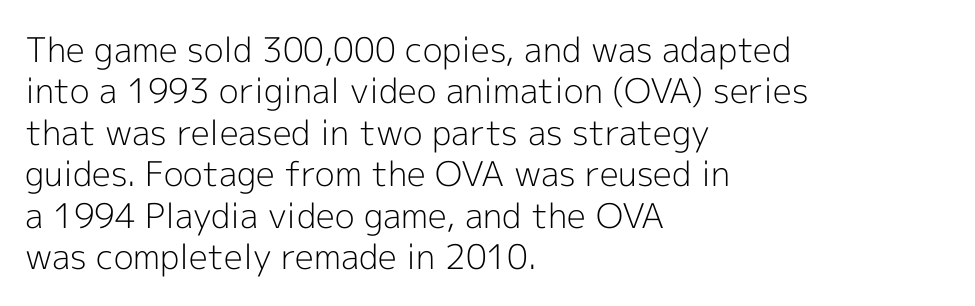
{"serif": "no", "italic": "no", "bold": "no", "weight": "light", "width": "normal", "x_height": "medium", "monospaced": "no", "underline": "no", "align": "left", "line_spacing_ratio": 1.22, "letter_spacing": "normal", "letter_spacing_em": 0.0, "glyph_px": 34}
